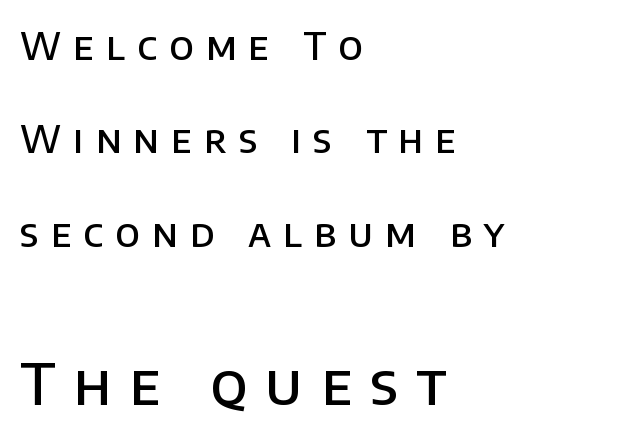
{"serif": "no", "italic": "no", "bold": "semi", "weight": "semibold", "width": "normal", "stroke_contrast": "low", "x_height": "large", "monospaced": "no", "underline": "no", "align": "left", "line_spacing": "loose", "line_spacing_ratio": 2.46, "letter_spacing": "wide", "letter_spacing_em": 0.32, "larger_block": "second", "size_ratio": 1.5, "glyph_px": 57}
